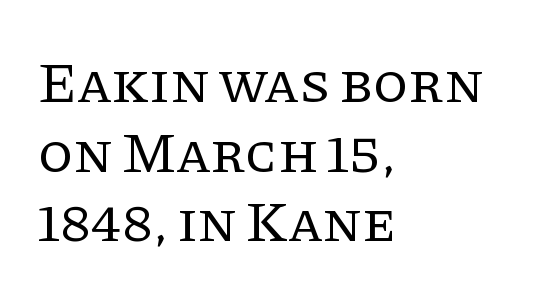
The image shows 57 px regular-weight serif type, upright; set left-aligned, line spacing 1.22x, normal letter spacing, not underlined; low stroke contrast and a large x-height.
